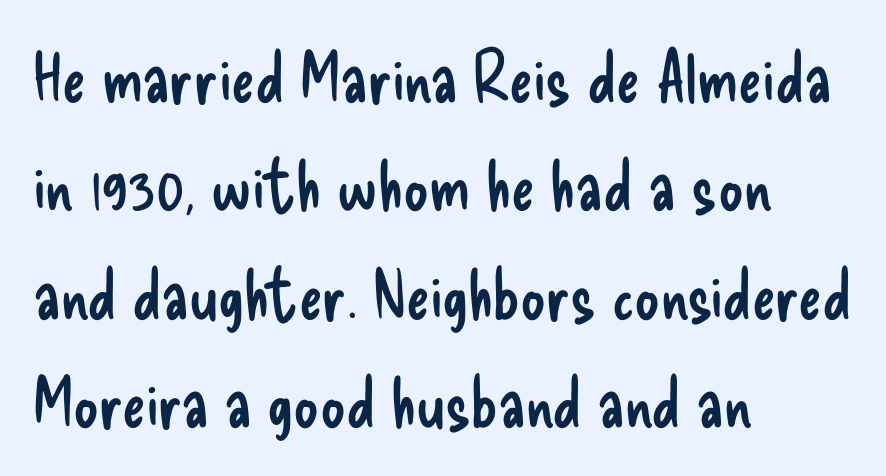
Where is the straight margin? On the left. The letters sit at their default tracking, neither squeezed nor spread. The rendering shows plain stroke endings on the letterforms — a sans-serif design. This sample keeps an unexceptional amount of space between lines.
